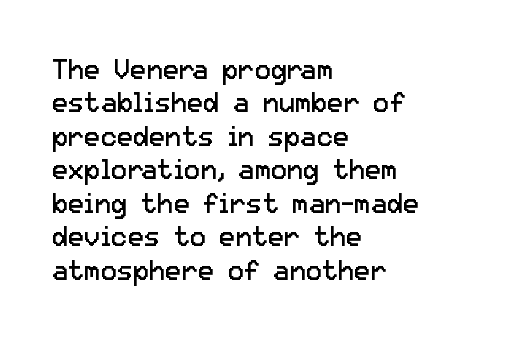
The image shows 27 px text type, upright; set left-aligned, line spacing 1.24x, normal letter spacing, not underlined.
